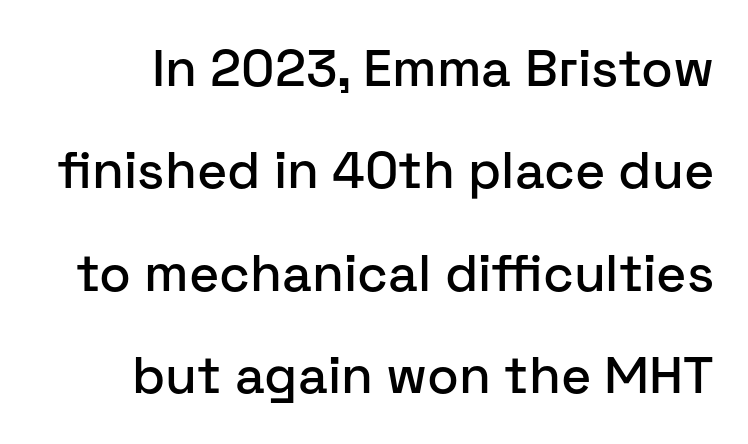
{"serif": "no", "italic": "no", "width": "normal", "stroke_contrast": "low", "x_height": "medium", "monospaced": "no", "underline": "no", "line_spacing": "loose", "line_spacing_ratio": 1.97, "letter_spacing": "normal", "letter_spacing_em": 0.0, "glyph_px": 52}
